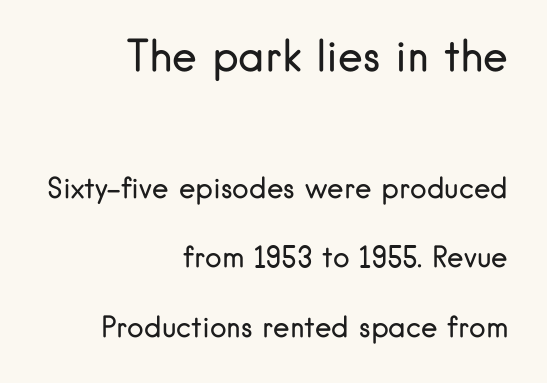
Q: Is the text bold? A: No.
Q: Is the text italic (slanted)? A: No, it is upright.
Q: Is the typeface a serif or a sans-serif typeface? A: Sans-serif.
Q: Is the text underlined? A: No.
Q: How is the paragraph aligned? A: Right-aligned.
Q: Is the spacing between letters normal or unusually wide? A: Normal.
Q: Is the spacing between lines tight, normal or loose? A: Loose.
Q: Which block of text is set in a larger size, the first (top) or the second (bottom)? A: The first (top) one.
Q: Width (condensed, normal, or wide)? A: Normal.
Q: Stroke contrast? A: Low.
Q: x-height? A: Small.
Q: Monospaced? A: No.
